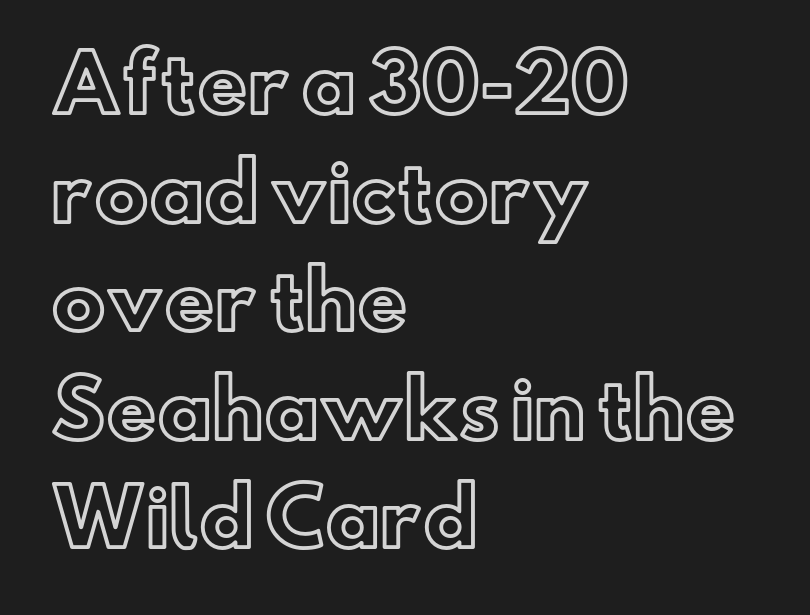
Vertical strokes here are truly vertical. Horizontally, the lines are justified to the leading edge only. Note the varied advance widths — an 'i' is clearly narrower than an 'm'. Words appear dense and cohesive because spacing is normal.
